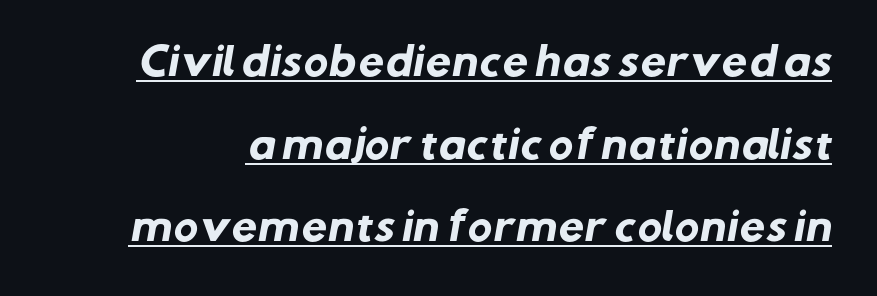
As a designer I'd log this as weight 700, bold. Looks like regular typesetting: each glyph gets only the width it needs. Baseline-to-baseline distance is far greater than the letter height. Is this a sans? Yes — the strokes have no serifs.
